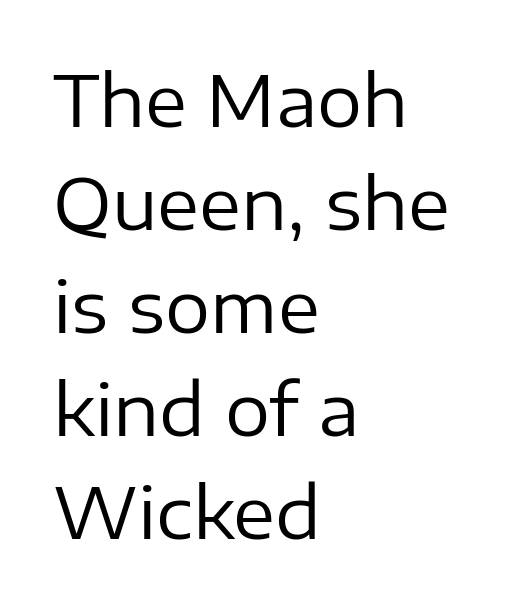
The image shows 71 px regular-weight sans-serif type, upright; set left-aligned, normal line spacing (1.45x), normal letter spacing, not underlined; low stroke contrast and a medium x-height.
